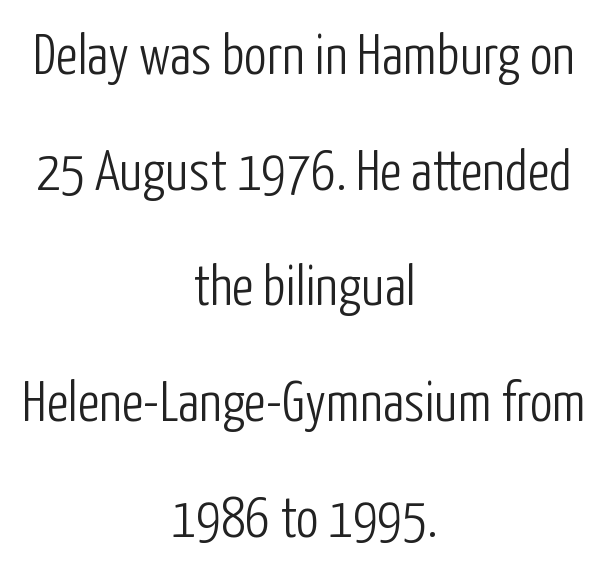
Q: Is the text bold? A: No.
Q: Is the text italic (slanted)? A: No, it is upright.
Q: Is the typeface a serif or a sans-serif typeface? A: Sans-serif.
Q: Is the text underlined? A: No.
Q: How is the paragraph aligned? A: Centered.
Q: Is the spacing between letters normal or unusually wide? A: Normal.
Q: Is the spacing between lines tight, normal or loose? A: Loose.
Q: Width (condensed, normal, or wide)? A: Condensed.
Q: Stroke contrast? A: Low.
Q: x-height? A: Medium.
Q: Monospaced? A: No.
